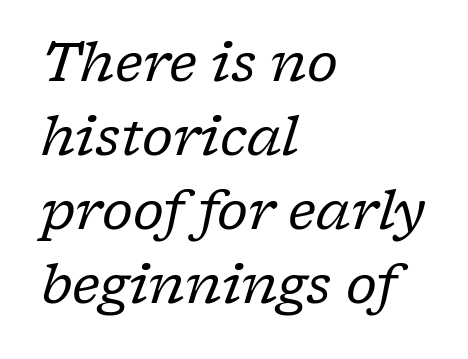
The image shows 54 px regular-weight serif type, italic (leaning right); set left-aligned, normal line spacing (1.37x), normal letter spacing, not underlined; low stroke contrast and a medium x-height.
